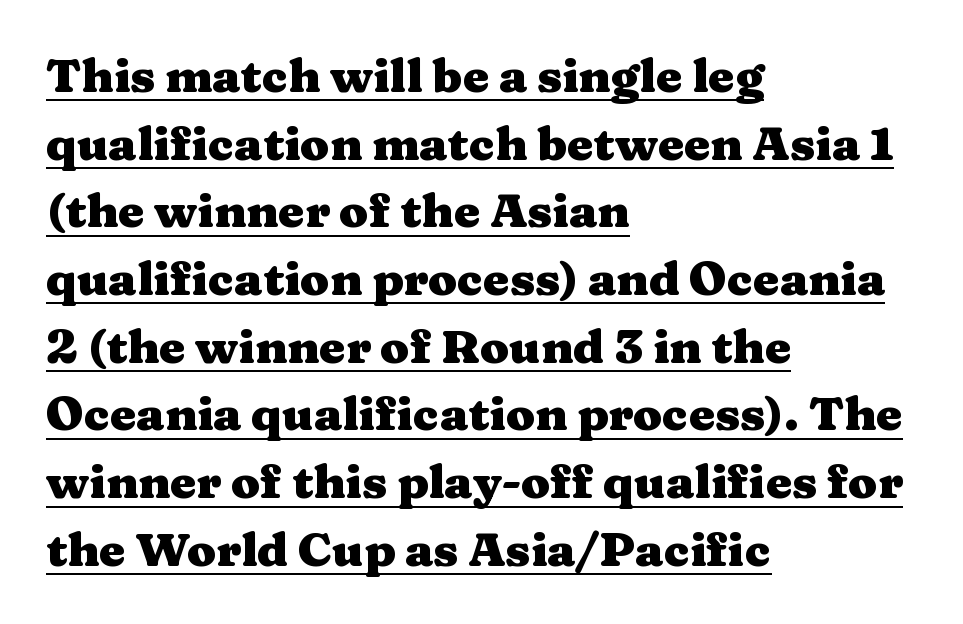
Q: Is the text bold? A: Yes.
Q: Is the text italic (slanted)? A: No, it is upright.
Q: Is the typeface a serif or a sans-serif typeface? A: Serif.
Q: Is the text underlined? A: Yes.
Q: How is the paragraph aligned? A: Left-aligned.
Q: Is the spacing between letters normal or unusually wide? A: Normal.
Q: Is the spacing between lines tight, normal or loose? A: Normal.
Q: Width (condensed, normal, or wide)? A: Wide.
Q: Stroke contrast? A: Medium.
Q: x-height? A: Medium.
Q: Monospaced? A: No.
